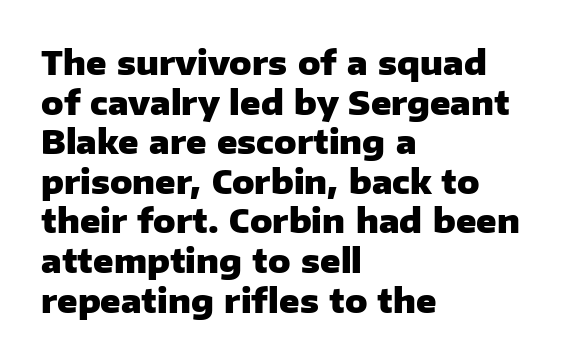
Q: Is the text bold? A: Yes.
Q: Is the text italic (slanted)? A: No, it is upright.
Q: Is the typeface a serif or a sans-serif typeface? A: Sans-serif.
Q: Is the text underlined? A: No.
Q: How is the paragraph aligned? A: Left-aligned.
Q: Is the spacing between letters normal or unusually wide? A: Normal.
Q: Width (condensed, normal, or wide)? A: Normal.
Q: Stroke contrast? A: Low.
Q: x-height? A: Medium.
Q: Monospaced? A: No.
